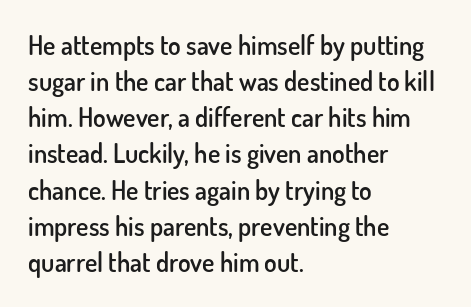
Q: Is the text bold? A: Semi-bold.
Q: Is the text italic (slanted)? A: No, it is upright.
Q: Is the text underlined? A: No.
Q: How is the paragraph aligned? A: Left-aligned.
Q: Is the spacing between letters normal or unusually wide? A: Normal.
Q: Is the spacing between lines tight, normal or loose? A: Normal.
